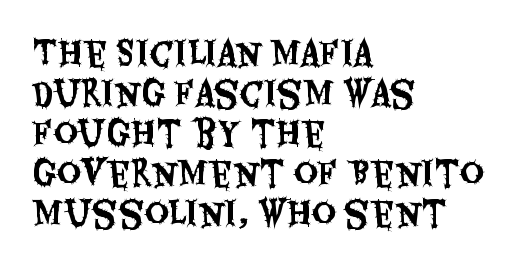
{"serif": "no", "italic": "no", "width": "condensed", "stroke_contrast": "medium", "x_height": "large", "monospaced": "no", "underline": "no", "align": "left", "line_spacing_ratio": 1.21, "letter_spacing": "normal", "letter_spacing_em": 0.0, "glyph_px": 33}
